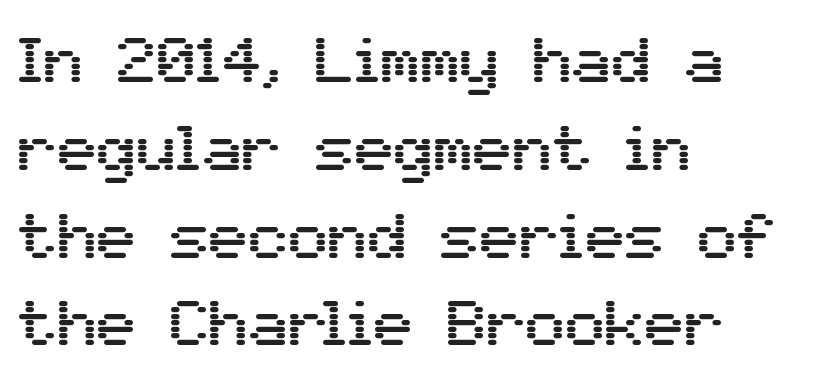
The image shows 66 px sans-serif type, upright; set left-aligned, normal line spacing (1.33x), normal letter spacing, not underlined; medium stroke contrast and a medium x-height.
